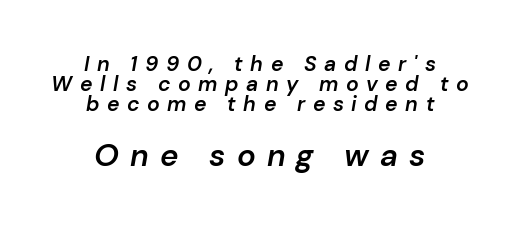
{"italic": "yes", "lean": "right", "slant_degrees": 10, "bold": "semi", "weight": "semibold", "width": "normal", "stroke_contrast": "low", "x_height": "medium", "monospaced": "no", "underline": "no", "align": "center", "line_spacing": "tight", "line_spacing_ratio": 0.95, "letter_spacing": "wide", "letter_spacing_em": 0.36, "larger_block": "second", "size_ratio": 1.48, "glyph_px": 31}
